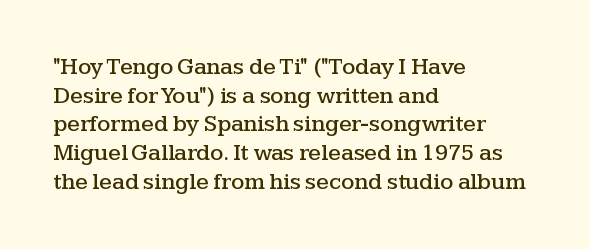
Q: Is the text italic (slanted)? A: No, it is upright.
Q: Is the text underlined? A: No.
Q: How is the paragraph aligned? A: Left-aligned.
Q: Is the spacing between letters normal or unusually wide? A: Normal.
Q: Is the spacing between lines tight, normal or loose? A: Normal.
